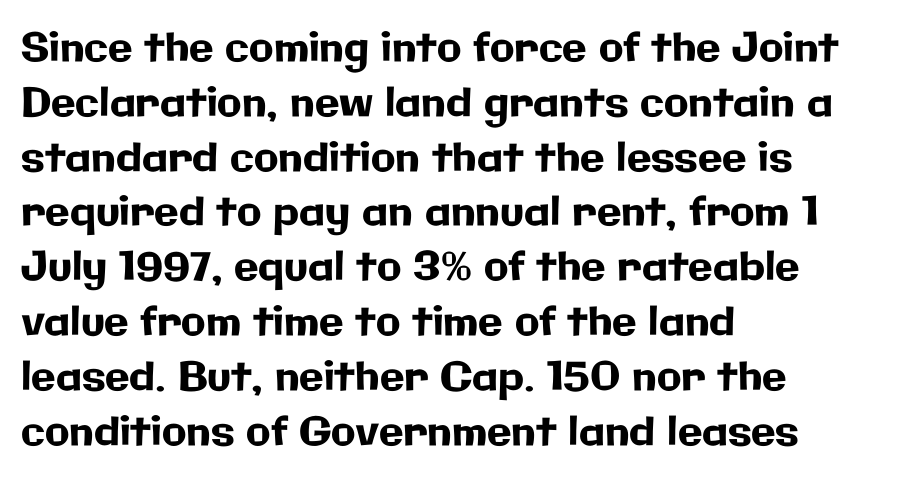
Q: Is the text italic (slanted)? A: No, it is upright.
Q: Is the typeface a serif or a sans-serif typeface? A: Sans-serif.
Q: Is the text underlined? A: No.
Q: How is the paragraph aligned? A: Left-aligned.
Q: Is the spacing between letters normal or unusually wide? A: Normal.
Q: Is the spacing between lines tight, normal or loose? A: Normal.
Q: Width (condensed, normal, or wide)? A: Normal.
Q: Stroke contrast? A: Low.
Q: x-height? A: Medium.
Q: Monospaced? A: No.
